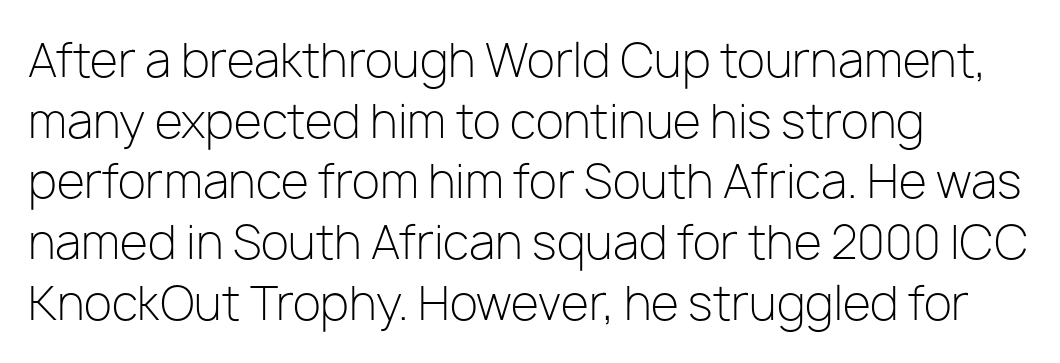
Posture: vertical. Leading: standard. The rendering anchors every line to the left-hand side. Serifs: no, the terminals of the letterforms are clean. You could call the tracking neutral — neither tight nor loose. These lines are rendered in a variable-pitch font.
